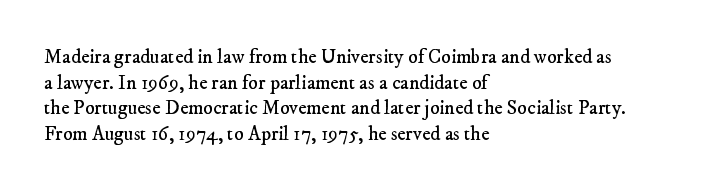
Heaviness? Minimal to ordinary, like unemphasized prose. Each line starts at the same left margin while the right side varies. Plain, unruled lines of type. This sample keeps an unexceptional amount of space between lines. Nobody touched the tracking dial on this one.
